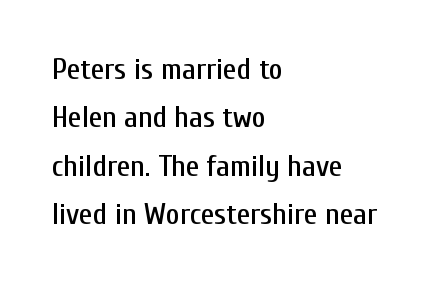
The rendering anchors every line to the left-hand side. The rendering uses natural spacing where letterforms have individual widths. Quick note: interline space is typical. Each letter's strokes conclude bluntly, with no projecting serifs.
